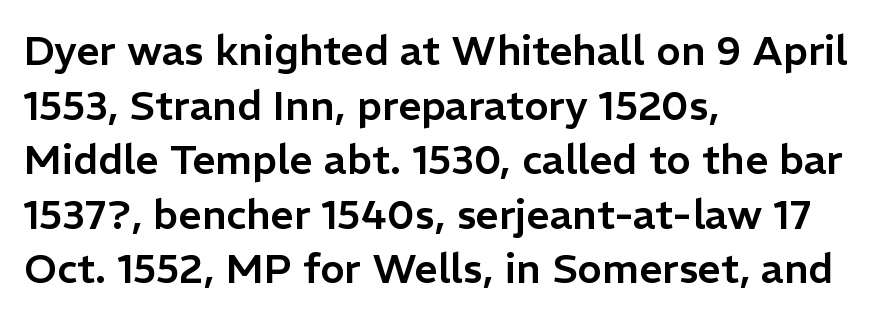
Q: Is the text italic (slanted)? A: No, it is upright.
Q: Is the typeface a serif or a sans-serif typeface? A: Sans-serif.
Q: Is the text underlined? A: No.
Q: How is the paragraph aligned? A: Left-aligned.
Q: Is the spacing between letters normal or unusually wide? A: Normal.
Q: Is the spacing between lines tight, normal or loose? A: Normal.
Q: Width (condensed, normal, or wide)? A: Normal.
Q: Stroke contrast? A: Low.
Q: x-height? A: Medium.
Q: Monospaced? A: No.
